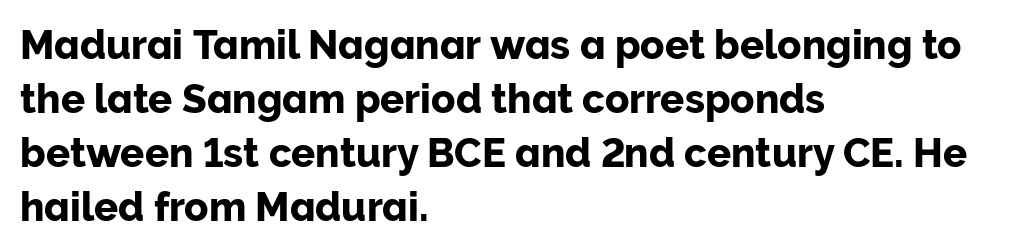
Q: Is the text italic (slanted)? A: No, it is upright.
Q: Is the typeface a serif or a sans-serif typeface? A: Sans-serif.
Q: Is the text underlined? A: No.
Q: How is the paragraph aligned? A: Left-aligned.
Q: Is the spacing between letters normal or unusually wide? A: Normal.
Q: Is the spacing between lines tight, normal or loose? A: Normal.
Q: Width (condensed, normal, or wide)? A: Normal.
Q: Stroke contrast? A: Low.
Q: x-height? A: Medium.
Q: Monospaced? A: No.
